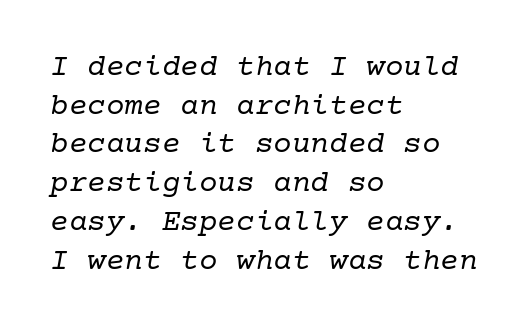
Q: Is the text bold? A: No.
Q: Is the text italic (slanted)? A: Yes, it leans right by about 10 degrees.
Q: Is the typeface a serif or a sans-serif typeface? A: Serif.
Q: Is the text underlined? A: No.
Q: How is the paragraph aligned? A: Left-aligned.
Q: Is the spacing between letters normal or unusually wide? A: Normal.
Q: Is the spacing between lines tight, normal or loose? A: Normal.
Q: Width (condensed, normal, or wide)? A: Normal.
Q: Stroke contrast? A: Low.
Q: x-height? A: Medium.
